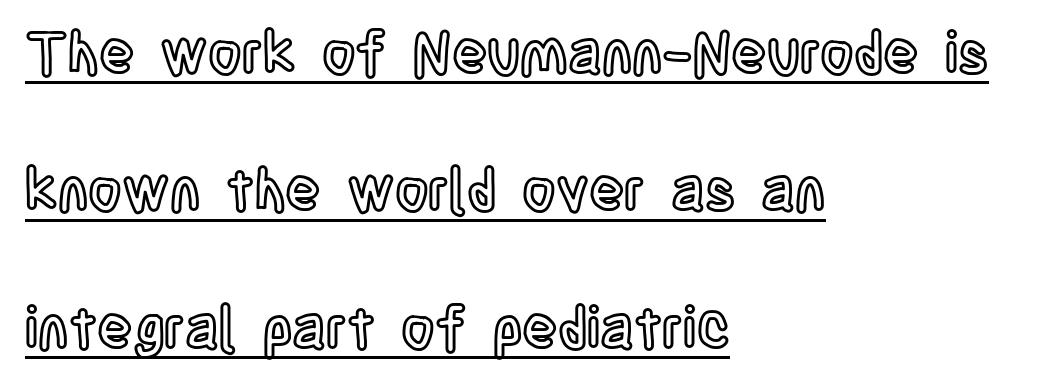
One glance says open: line gaps are wider than usual. Is this a fixed-width face? No — the glyphs have proportional, varying widths. A typesetter would mark this as roman, not italic. The compositor pushed each line to the left boundary. Look at the tracking — it's just the regular setting, nothing added.
